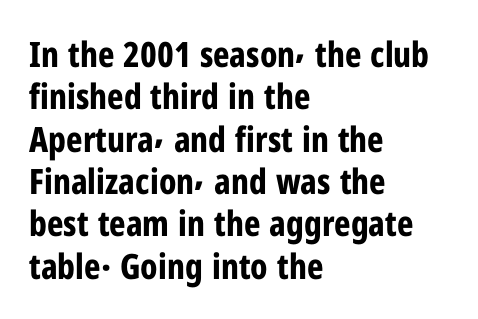
The image shows 35 px bold, condensed sans-serif type, upright; set left-aligned, line spacing 1.21x, normal letter spacing, not underlined; low stroke contrast and a medium x-height.
